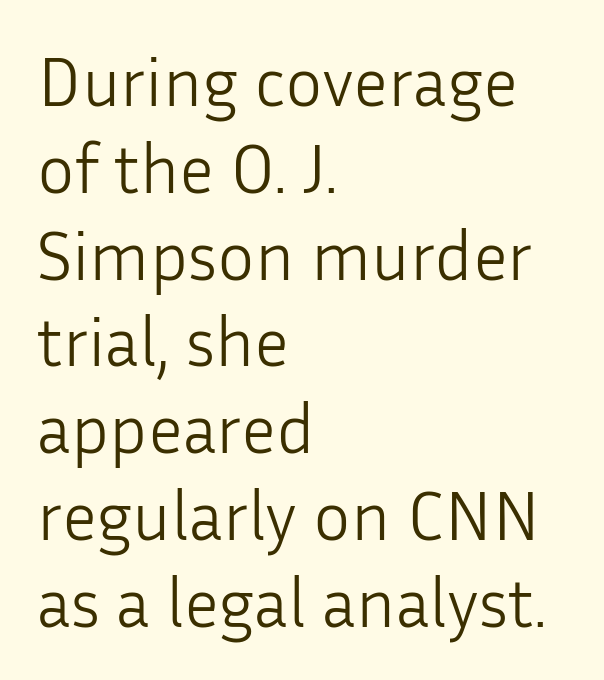
The image shows 70 px light sans-serif type, upright; set left-aligned, line spacing 1.24x, normal letter spacing, not underlined; low stroke contrast and a medium x-height.
